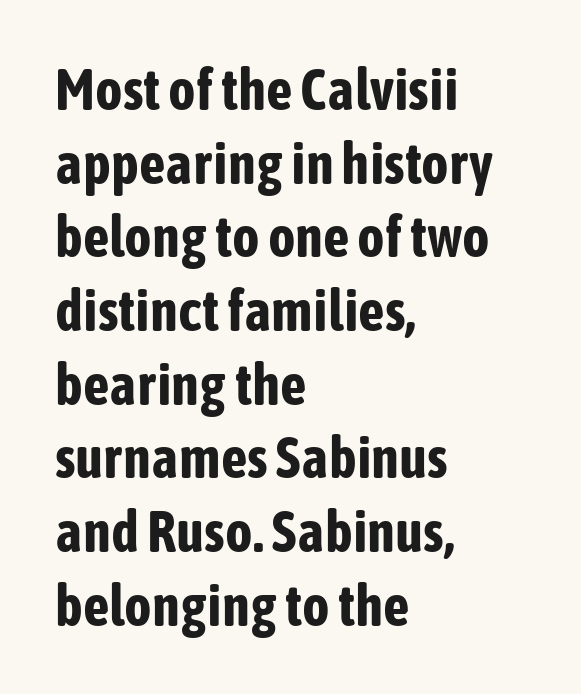
Q: Is the text bold? A: Yes.
Q: Is the text italic (slanted)? A: No, it is upright.
Q: Is the typeface a serif or a sans-serif typeface? A: Sans-serif.
Q: Is the text underlined? A: No.
Q: How is the paragraph aligned? A: Left-aligned.
Q: Is the spacing between letters normal or unusually wide? A: Normal.
Q: Is the spacing between lines tight, normal or loose? A: Normal.
Q: Width (condensed, normal, or wide)? A: Condensed.
Q: Stroke contrast? A: Low.
Q: x-height? A: Medium.
Q: Monospaced? A: No.
